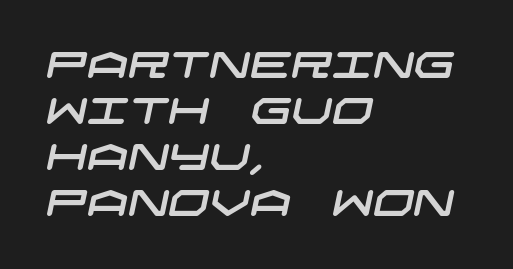
The image shows 36 px wide sans-serif type; set left-aligned, normal line spacing (1.28x), normal letter spacing, not underlined; low stroke contrast and a large x-height.
